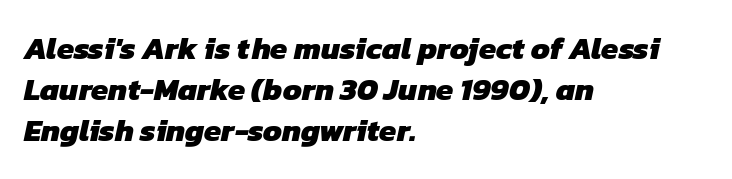
Font category for this specimen: sans-serif. Nobody drew a line under any word here. Notice how descenders clear the ascenders below comfortably — that's standard leading. Typesetter's note: full bold, strokes at maximum text heaviness.
